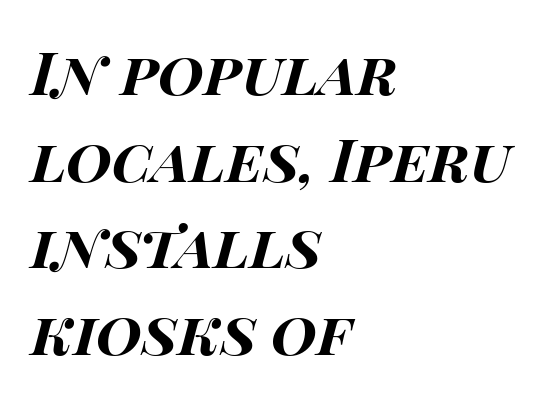
Q: Is the text bold? A: Yes.
Q: Is the text italic (slanted)? A: Yes, it leans right by about 15 degrees.
Q: Is the text underlined? A: No.
Q: How is the paragraph aligned? A: Left-aligned.
Q: Is the spacing between letters normal or unusually wide? A: Normal.
Q: Is the spacing between lines tight, normal or loose? A: Normal.
Q: Width (condensed, normal, or wide)? A: Wide.
Q: Stroke contrast? A: High.
Q: x-height? A: Large.
Q: Monospaced? A: No.
